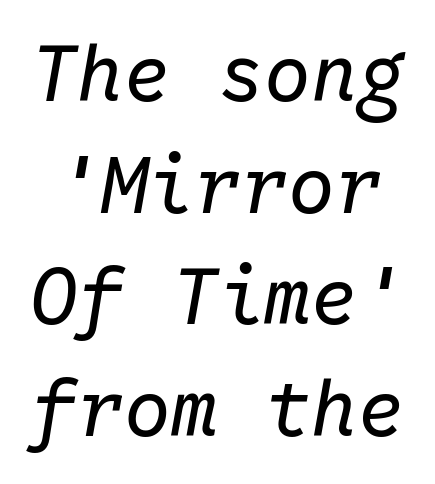
The horizontal fit of the characters is conventional and even. Letters rest on an invisible, unmarked baseline. The rendering uses typewriter-style spacing with identical character cells. The characters are drawn with everyday or finer stroke widths. Slanted lettering throughout.
